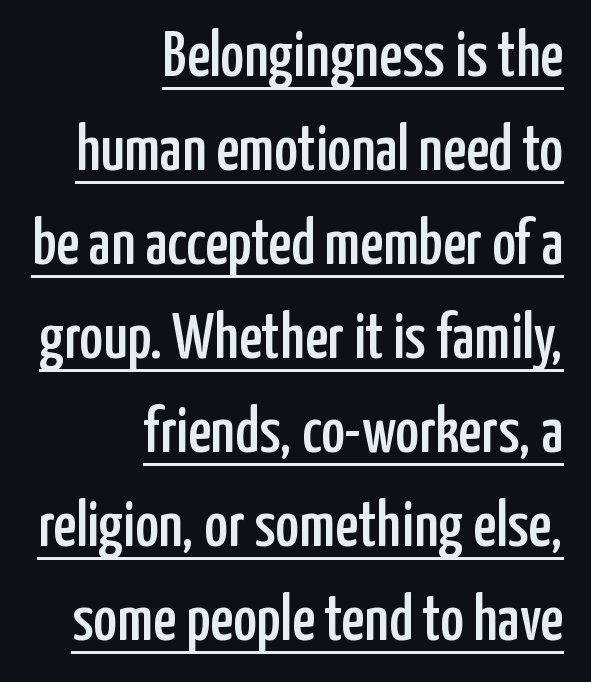
Q: Is the text italic (slanted)? A: No, it is upright.
Q: Is the typeface a serif or a sans-serif typeface? A: Sans-serif.
Q: Is the text underlined? A: Yes.
Q: How is the paragraph aligned? A: Right-aligned.
Q: Is the spacing between letters normal or unusually wide? A: Normal.
Q: Is the spacing between lines tight, normal or loose? A: Normal.
Q: Width (condensed, normal, or wide)? A: Condensed.
Q: Stroke contrast? A: Low.
Q: x-height? A: Medium.
Q: Monospaced? A: No.
